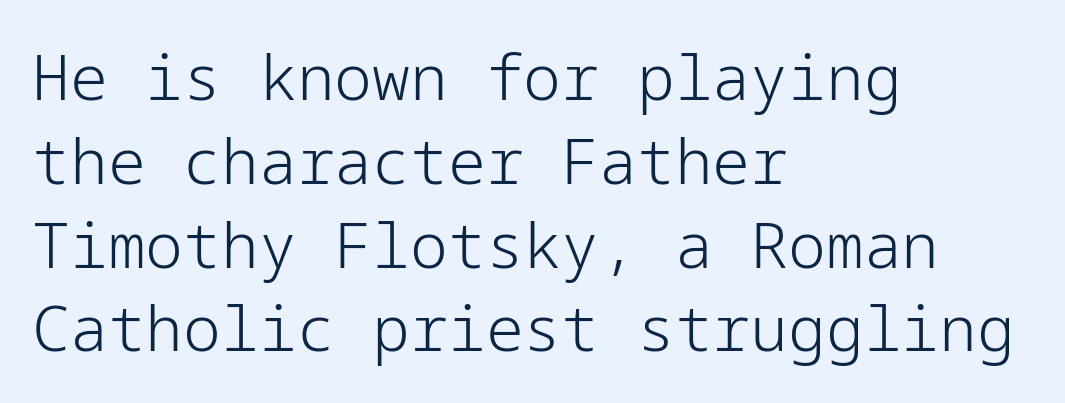
Line spacing here is normal. Clear beneath every line of the passage. Compared with typical body copy, the letter spacing here is the same. Rendered with straight, roman letterforms. The lines are quadded left.
